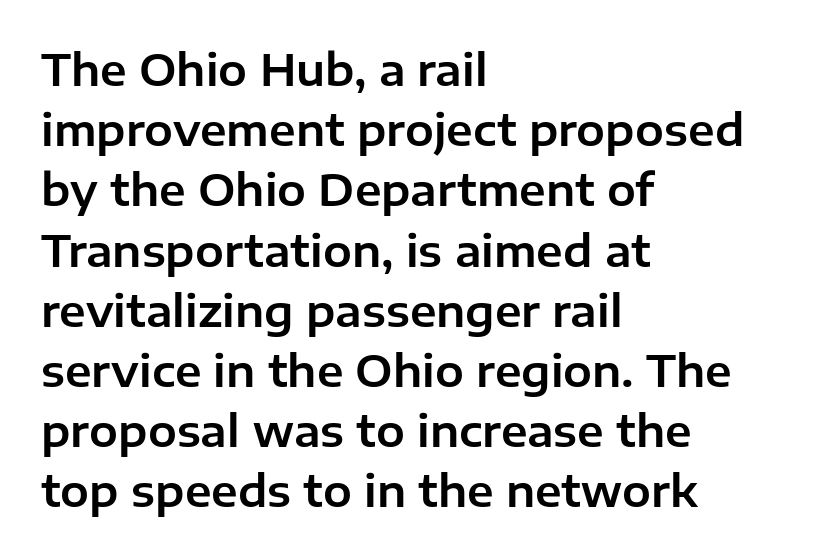
Style check: upright. Is this a fixed-width face? No — the glyphs have proportional, varying widths. The compositor pushed each line to the left boundary. Between one letter and the next there's only the usual sliver of space. The area under the type is left untouched. Letterform terminals end flat and unadorned throughout the passage.
